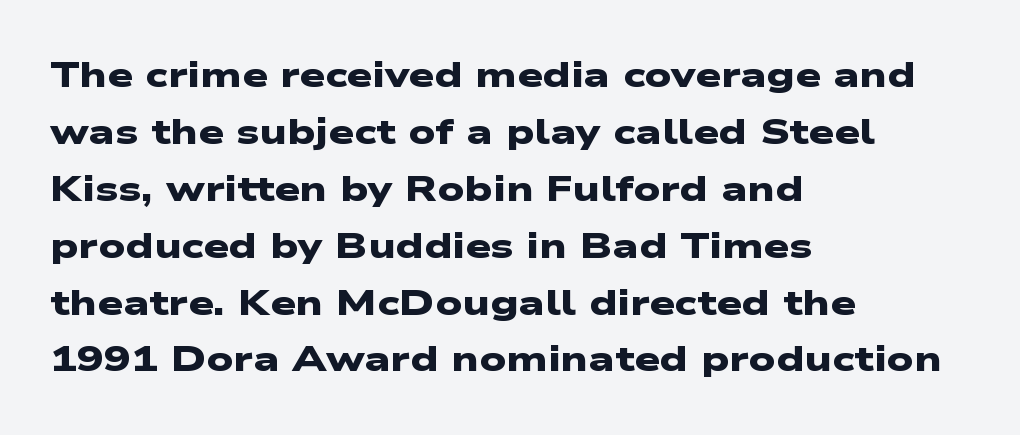
A normal amount of white space separates one row of letters from the next. You could call the tracking neutral — neither tight nor loose. This sample is left-justified, so line endings fall wherever the words run out. This sample uses a sans-serif face.
